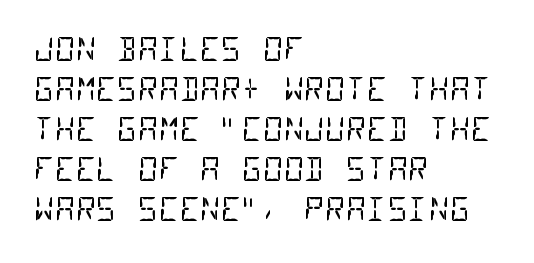
The image shows 32 px regular-weight, condensed sans-serif type, monospaced; set left-aligned, normal line spacing (1.25x), normal letter spacing, not underlined; low stroke contrast and a large x-height.
